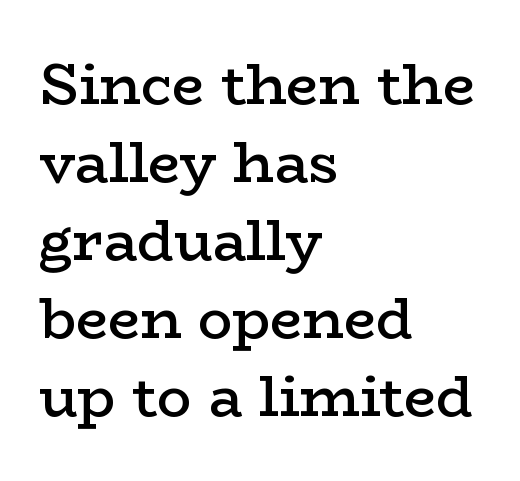
{"serif": "yes", "italic": "no", "bold": "semi", "weight": "semibold", "width": "wide", "stroke_contrast": "low", "x_height": "medium", "monospaced": "no", "underline": "no", "align": "left", "line_spacing": "normal", "line_spacing_ratio": 1.37, "letter_spacing": "normal", "letter_spacing_em": 0.0, "glyph_px": 57}
